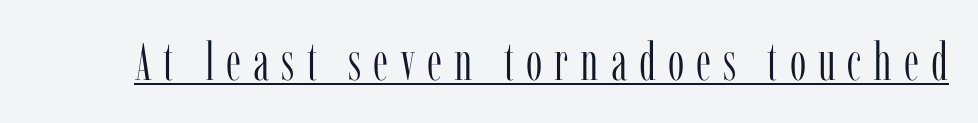
{"serif": "yes", "italic": "no", "bold": "no", "weight": "light", "width": "condensed", "stroke_contrast": "low", "x_height": "medium", "monospaced": "no", "underline": "yes", "letter_spacing": "wide", "letter_spacing_em": 0.23, "glyph_px": 52}
